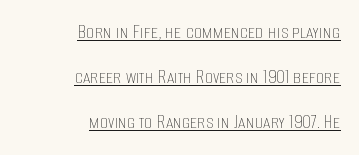
The image shows 21 px text type, upright; set right-aligned, loose line spacing (2.15x), normal letter spacing, underlined.
